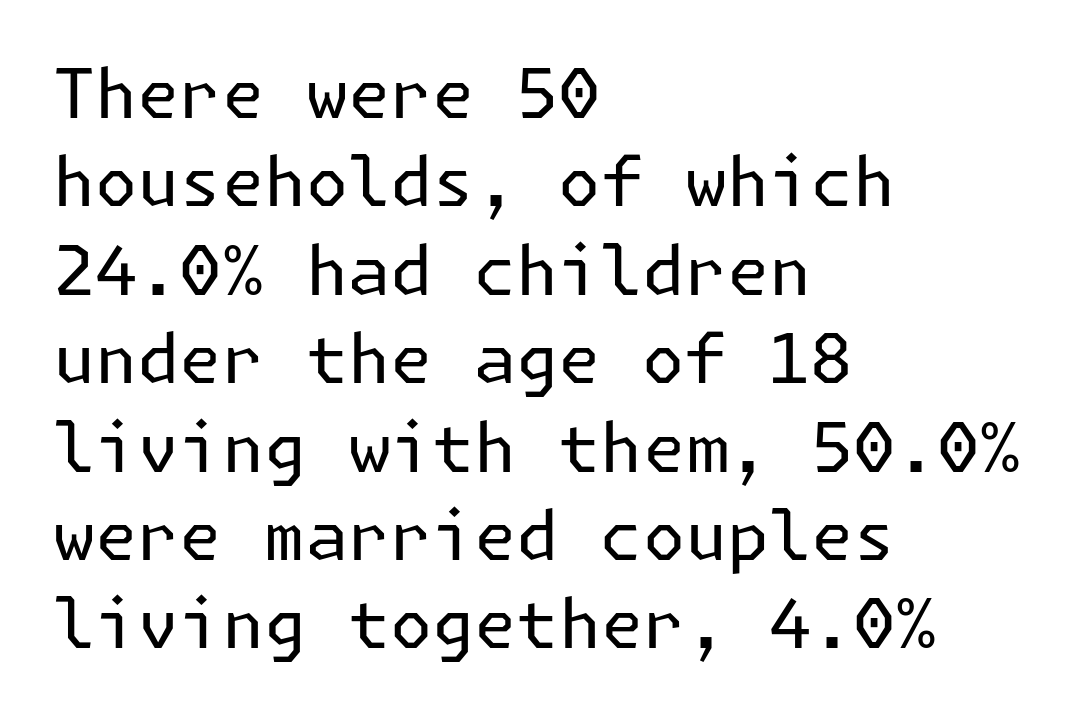
{"serif": "no", "italic": "no", "bold": "no", "weight": "regular", "width": "normal", "stroke_contrast": "low", "x_height": "medium", "underline": "no", "align": "left", "line_spacing": "normal", "line_spacing_ratio": 1.3, "letter_spacing": "normal", "letter_spacing_em": 0.0, "glyph_px": 68}
